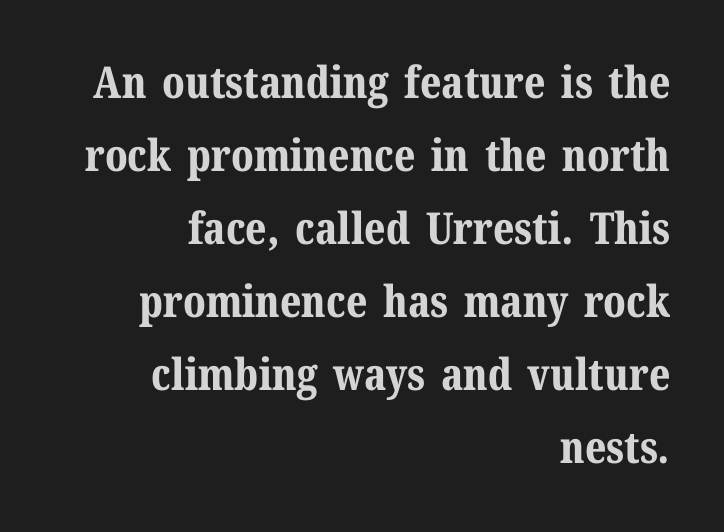
Heavy-handed strokes throughout: this text is bold. This block has exactly the height ordinary leading produces. The font family rendered here belongs to the serif group. Nothing unusual about the tracking: characters are spaced as the font intends. In terms of posture, this sample is upright.
